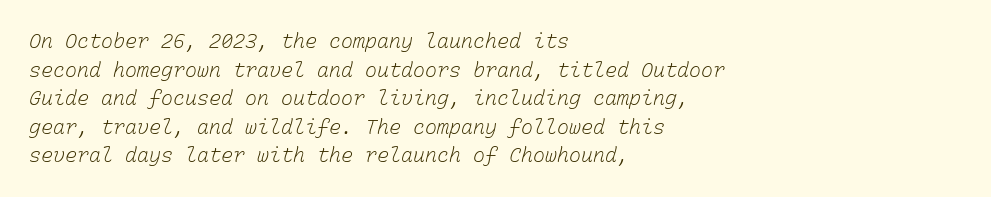
Q: Is the text bold? A: No.
Q: Is the text underlined? A: No.
Q: How is the paragraph aligned? A: Left-aligned.
Q: Is the spacing between letters normal or unusually wide? A: Normal.
Q: Is the spacing between lines tight, normal or loose? A: Normal.
